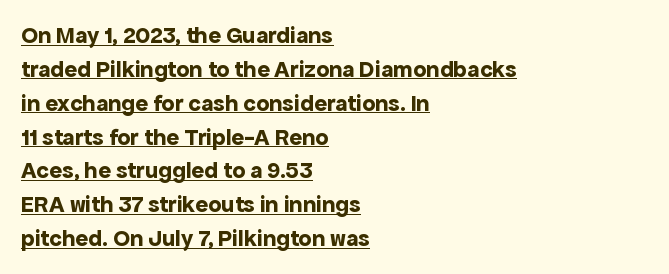
{"italic": "no", "bold": "yes", "underline": "yes", "align": "left", "line_spacing": "normal", "line_spacing_ratio": 1.41, "letter_spacing": "normal", "letter_spacing_em": 0.0, "glyph_px": 24}
